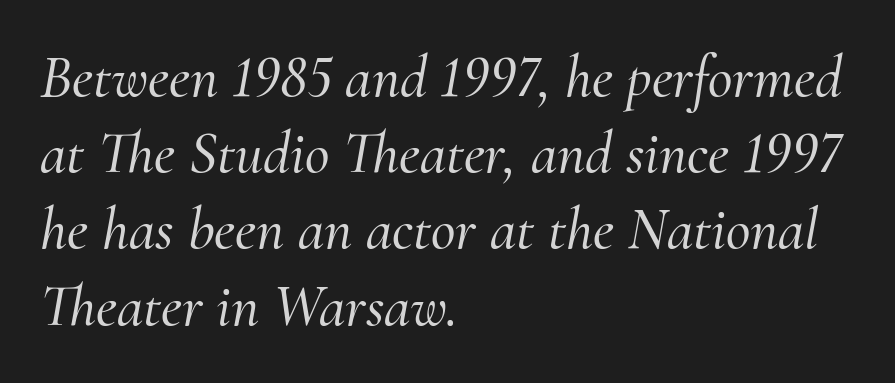
{"serif": "yes", "italic": "yes", "lean": "right", "slant_degrees": 10, "width": "normal", "stroke_contrast": "medium", "x_height": "small", "monospaced": "no", "underline": "no", "align": "left", "line_spacing": "normal", "line_spacing_ratio": 1.27, "letter_spacing": "normal", "letter_spacing_em": 0.0, "glyph_px": 60}
